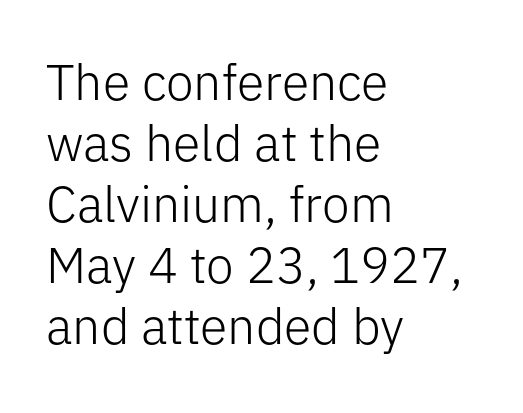
Every row of glyphs begins at an identical x-position on the left. Note the varied advance widths — an 'i' is clearly narrower than an 'm'. It's the straight-up-and-down kind of type. The area under the type is left untouched. These lines are composed in type without serifs.
